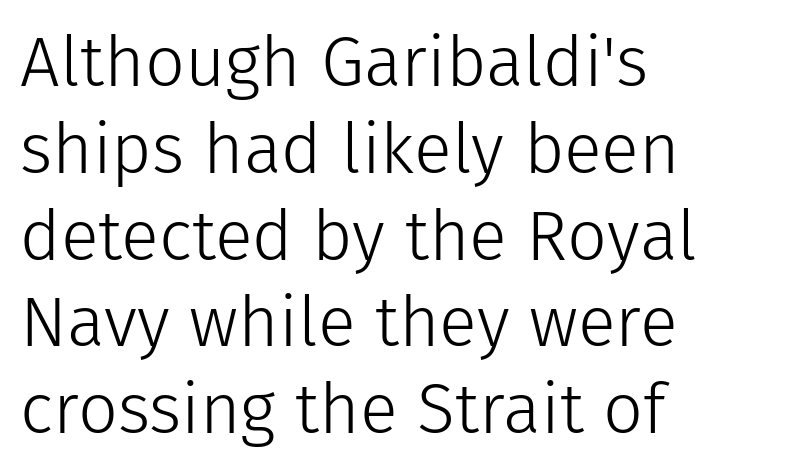
{"serif": "no", "italic": "no", "bold": "no", "weight": "light", "width": "normal", "stroke_contrast": "low", "x_height": "medium", "monospaced": "no", "underline": "no", "align": "left", "line_spacing_ratio": 1.24, "letter_spacing": "normal", "letter_spacing_em": 0.0, "glyph_px": 70}
